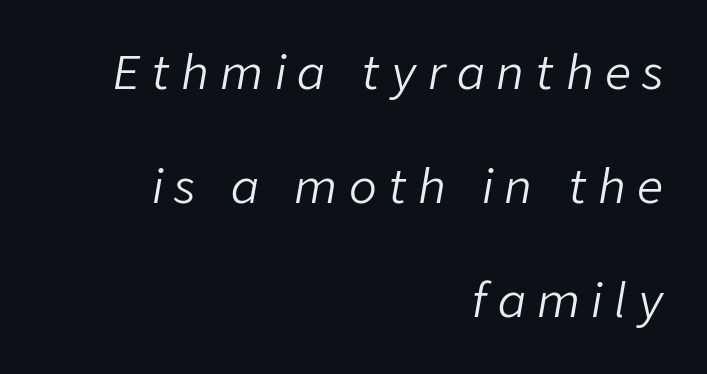
Q: Is the text bold? A: No.
Q: Is the text italic (slanted)? A: Yes, it leans right by about 9 degrees.
Q: Is the text underlined? A: No.
Q: How is the paragraph aligned? A: Right-aligned.
Q: Is the spacing between letters normal or unusually wide? A: Unusually wide.
Q: Is the spacing between lines tight, normal or loose? A: Loose.
Q: Width (condensed, normal, or wide)? A: Normal.
Q: Stroke contrast? A: Low.
Q: x-height? A: Medium.
Q: Monospaced? A: No.
